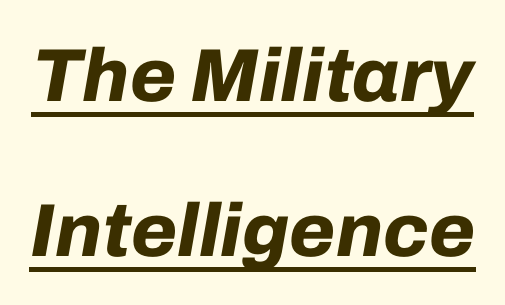
Would a proofreader flag this as italicized? Yes. These lines keep a tight, regular rhythm from letter to letter. Is this a fixed-width face? No — the glyphs have proportional, varying widths. The space between consecutive lines is lavish. Pretty heavy lettering here — definitely bold. Decoration check: the copy is underlined.
